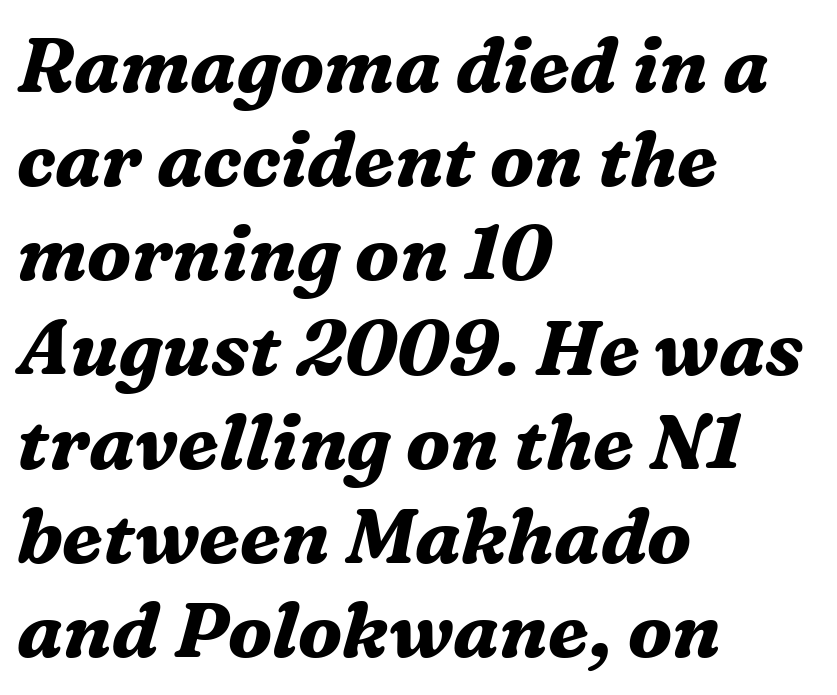
Q: Is the text bold? A: Yes.
Q: Is the text italic (slanted)? A: Yes, it leans right by about 16 degrees.
Q: Is the typeface a serif or a sans-serif typeface? A: Serif.
Q: Is the text underlined? A: No.
Q: How is the paragraph aligned? A: Left-aligned.
Q: Is the spacing between letters normal or unusually wide? A: Normal.
Q: Width (condensed, normal, or wide)? A: Normal.
Q: Stroke contrast? A: Medium.
Q: x-height? A: Medium.
Q: Monospaced? A: No.
